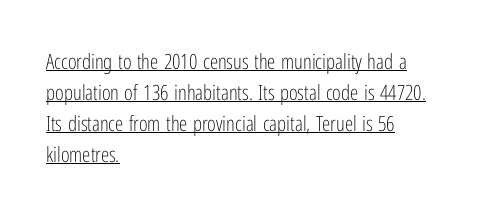
{"italic": "no", "bold": "no", "underline": "yes", "align": "left", "line_spacing": "normal", "line_spacing_ratio": 1.47, "letter_spacing": "normal", "letter_spacing_em": 0.0, "glyph_px": 21}
